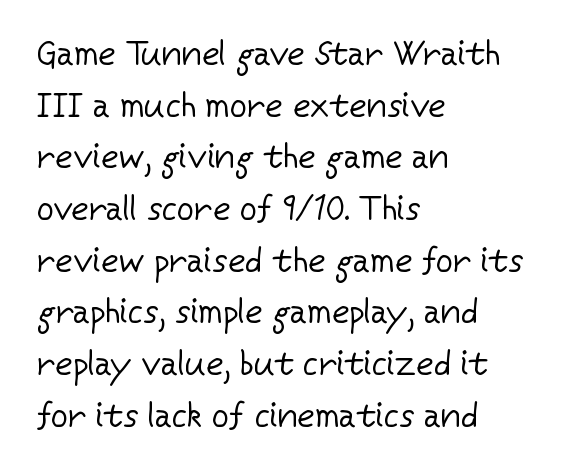
The typesetting does not lean heavy: it is not bold. Teacher's note: observe the even left margin — that is flush-left alignment. Posture: upright roman. Varying glyph widths throughout — classic text-font behaviour.
